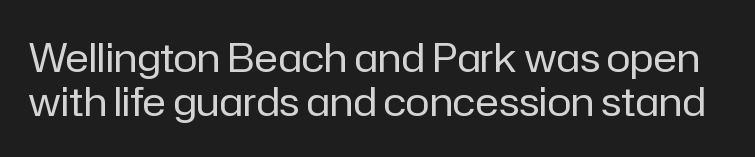
The image shows 40 px regular-weight sans-serif type, upright; set tight line spacing (1.09x), normal letter spacing, not underlined; low stroke contrast and a medium x-height.
